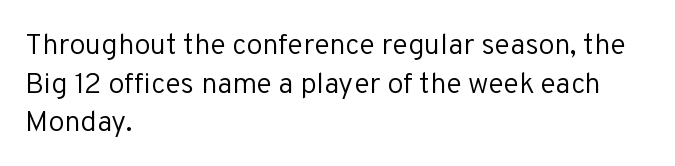
The image shows 29 px regular-weight sans-serif type, upright; set left-aligned, normal line spacing (1.33x), normal letter spacing, not underlined; low stroke contrast and a medium x-height.
